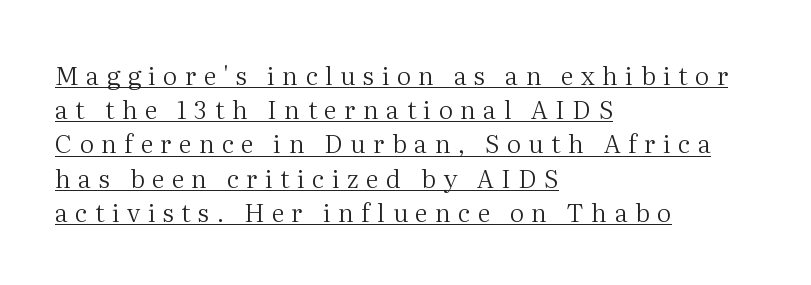
Q: Is the text bold? A: No.
Q: Is the text italic (slanted)? A: No, it is upright.
Q: Is the text underlined? A: Yes.
Q: How is the paragraph aligned? A: Left-aligned.
Q: Is the spacing between letters normal or unusually wide? A: Unusually wide.
Q: Is the spacing between lines tight, normal or loose? A: Normal.
